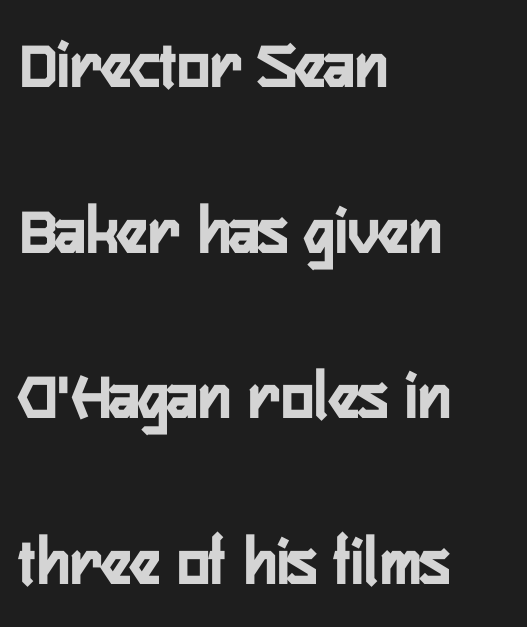
The image shows 69 px condensed sans-serif type, upright; set left-aligned, loose line spacing (2.4x), normal letter spacing, not underlined; low stroke contrast and a medium x-height.
